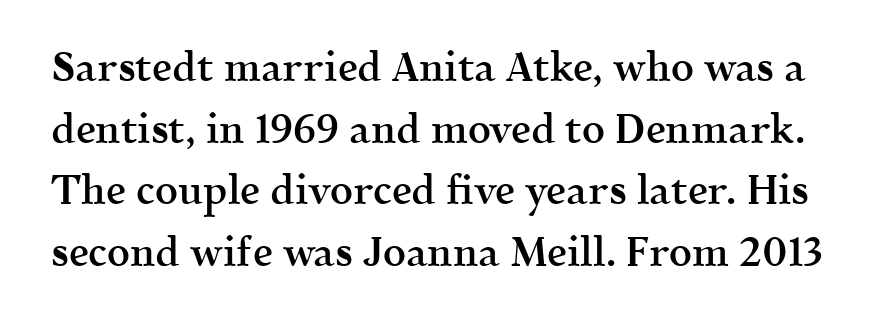
Glance below the letters and you will spot only blank space. The passage shown has conventional tracking throughout. A serif font was chosen for this passage. Character widths vary here, with narrow letters taking less room than wide ones. Compared with typical paragraphs, the rows here are spaced about the same.
